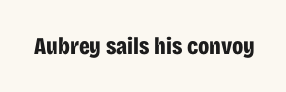
The image shows 24 px bold type, upright; set normal letter spacing, not underlined.
